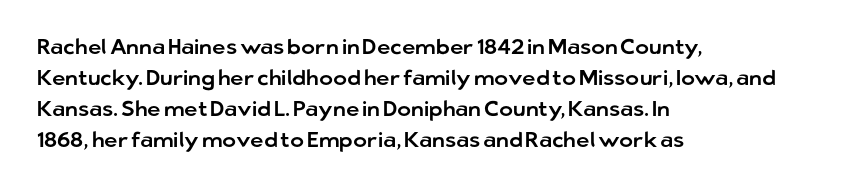
The image shows 21 px text type, upright; set left-aligned, normal line spacing (1.47x), normal letter spacing, not underlined.
